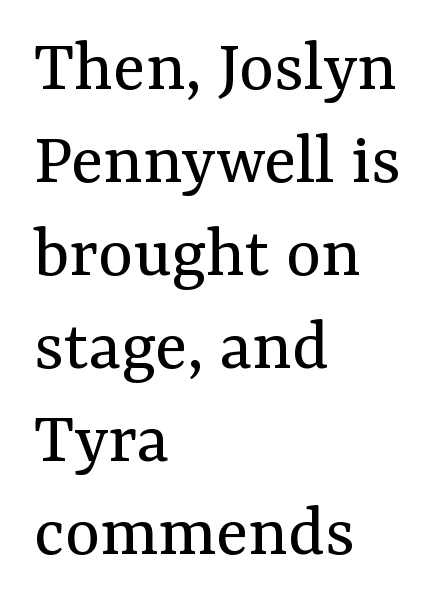
Typeset ragged right — the left edge is the straight one. The passage shown is not underscored anywhere. Here the glyphs are tracked normally, forming tight word shapes. Italic? Not at all — the glyphs are vertical. The cut favours lightness, reaching ordinary text weight at its darkest. Each letter's strokes conclude with small projecting serifs.
